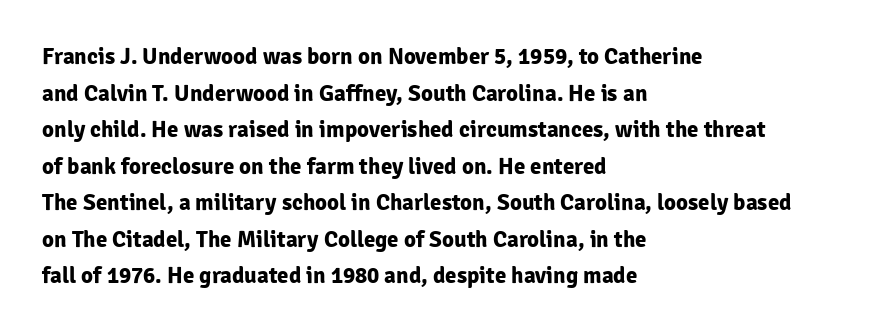
{"italic": "no", "bold": "yes", "underline": "no", "align": "left", "line_spacing": "normal", "line_spacing_ratio": 1.59, "letter_spacing": "normal", "letter_spacing_em": 0.0, "glyph_px": 23}
